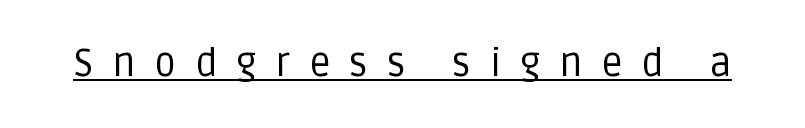
The image shows 38 px regular-weight sans-serif type, upright; set unusually wide letter spacing (+0.5 em), underlined; low stroke contrast and a large x-height.
